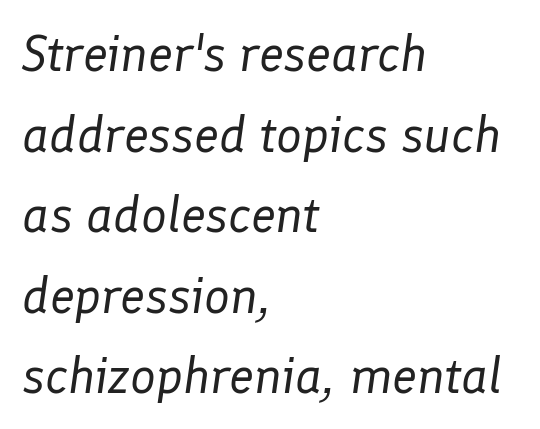
The image shows 51 px regular-weight type, italic (leaning right); set left-aligned, normal line spacing (1.58x), normal letter spacing, not underlined; low stroke contrast and a medium x-height.
